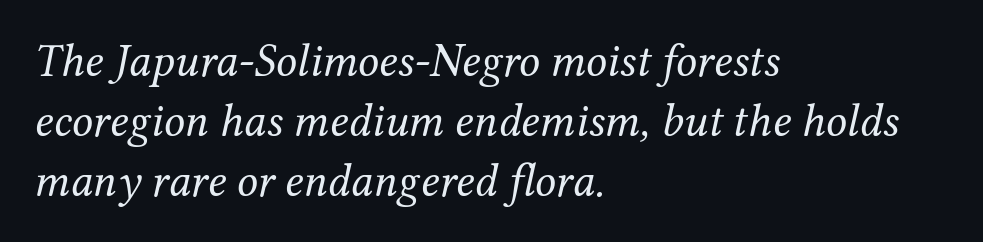
Q: Is the text bold? A: No.
Q: Is the text italic (slanted)? A: Yes, it leans right by about 12 degrees.
Q: Is the typeface a serif or a sans-serif typeface? A: Serif.
Q: Is the text underlined? A: No.
Q: How is the paragraph aligned? A: Left-aligned.
Q: Is the spacing between letters normal or unusually wide? A: Normal.
Q: Is the spacing between lines tight, normal or loose? A: Normal.
Q: Width (condensed, normal, or wide)? A: Normal.
Q: Stroke contrast? A: Medium.
Q: x-height? A: Medium.
Q: Monospaced? A: No.
